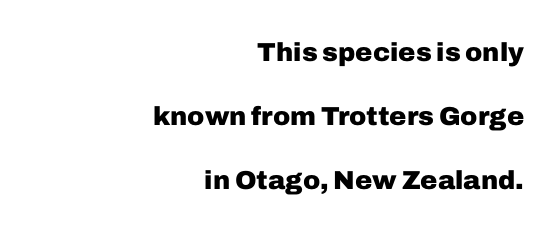
The tracking reads as untouched default to a designer's eye. Lines of text with bare space underneath. If you drew a ruler down the right edge, every line would touch it. Regarding leading, the lines here are spaced well apart. A roman cut, with each character standing at attention.
